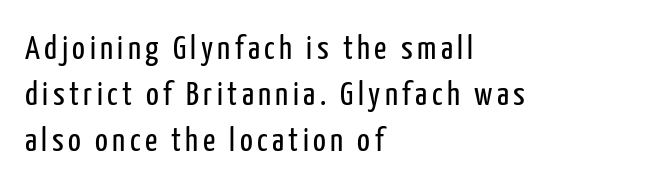
Q: Is the text bold? A: No.
Q: Is the text italic (slanted)? A: No, it is upright.
Q: Is the typeface a serif or a sans-serif typeface? A: Sans-serif.
Q: Is the text underlined? A: No.
Q: How is the paragraph aligned? A: Left-aligned.
Q: Is the spacing between lines tight, normal or loose? A: Normal.
Q: Width (condensed, normal, or wide)? A: Condensed.
Q: Stroke contrast? A: Low.
Q: x-height? A: Medium.
Q: Monospaced? A: No.
